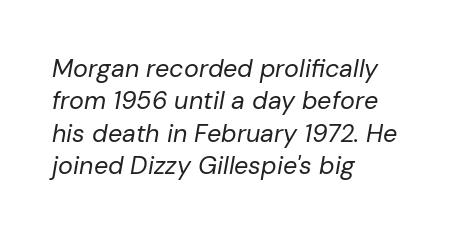
{"italic": "yes", "lean": "right", "slant_degrees": 10, "bold": "no", "underline": "no", "align": "left", "line_spacing": "normal", "line_spacing_ratio": 1.3, "letter_spacing": "normal", "letter_spacing_em": 0.0, "glyph_px": 25}
